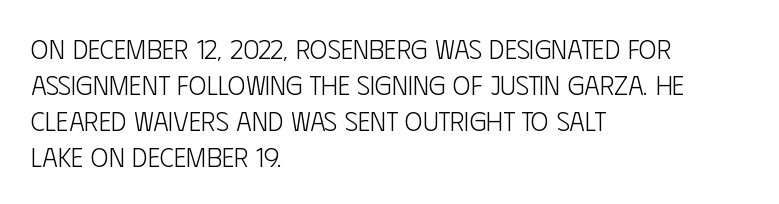
{"italic": "no", "bold": "no", "underline": "no", "align": "left", "line_spacing": "normal", "line_spacing_ratio": 1.33, "letter_spacing": "normal", "letter_spacing_em": 0.0, "glyph_px": 27}
